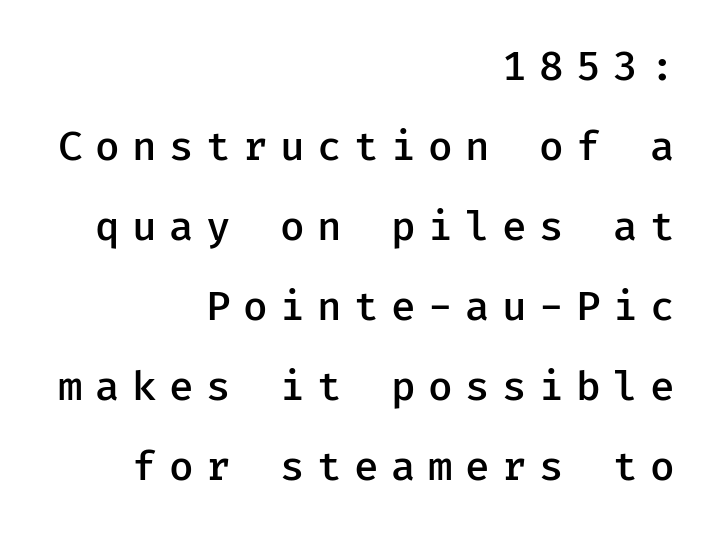
Q: Is the text bold? A: Semi-bold.
Q: Is the text italic (slanted)? A: No, it is upright.
Q: Is the typeface a serif or a sans-serif typeface? A: Sans-serif.
Q: Is the text underlined? A: No.
Q: How is the paragraph aligned? A: Right-aligned.
Q: Is the spacing between letters normal or unusually wide? A: Unusually wide.
Q: Is the spacing between lines tight, normal or loose? A: Loose.
Q: Width (condensed, normal, or wide)? A: Normal.
Q: Stroke contrast? A: Low.
Q: x-height? A: Medium.
Q: Monospaced? A: Yes.
